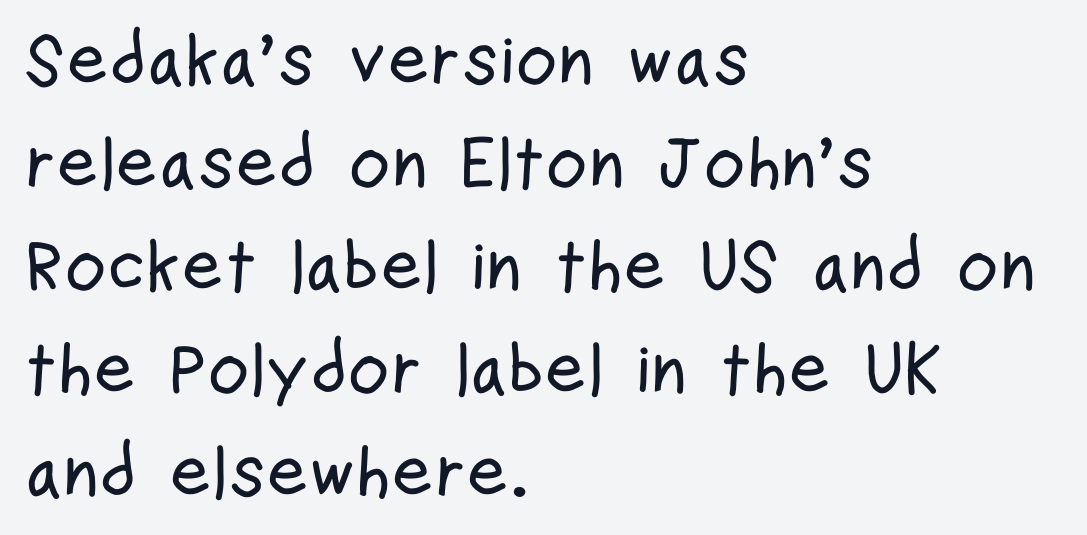
Q: Is the text italic (slanted)? A: No, it is upright.
Q: Is the typeface a serif or a sans-serif typeface? A: Sans-serif.
Q: Is the text underlined? A: No.
Q: How is the paragraph aligned? A: Left-aligned.
Q: Is the spacing between letters normal or unusually wide? A: Normal.
Q: Is the spacing between lines tight, normal or loose? A: Normal.
Q: Width (condensed, normal, or wide)? A: Condensed.
Q: Stroke contrast? A: Low.
Q: x-height? A: Medium.
Q: Monospaced? A: No.
